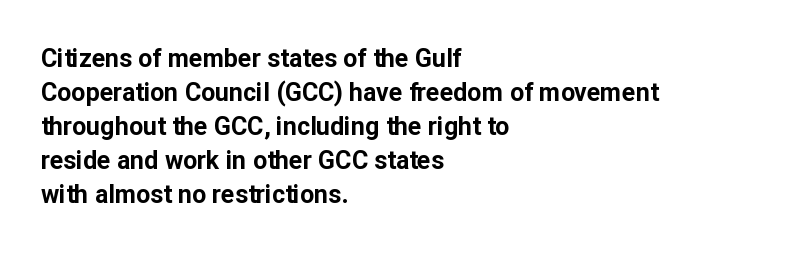
Q: Is the text bold? A: Yes.
Q: Is the text italic (slanted)? A: No, it is upright.
Q: Is the text underlined? A: No.
Q: How is the paragraph aligned? A: Left-aligned.
Q: Is the spacing between letters normal or unusually wide? A: Normal.
Q: Is the spacing between lines tight, normal or loose? A: Normal.
